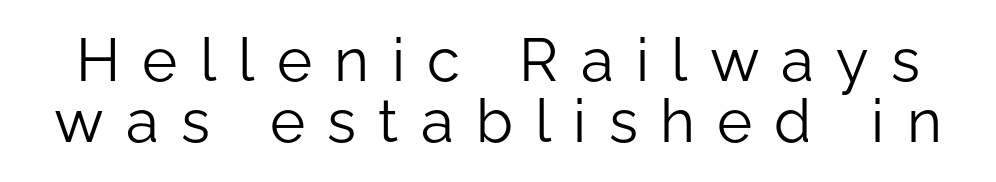
Q: Is the text bold? A: No.
Q: Is the text italic (slanted)? A: No, it is upright.
Q: Is the typeface a serif or a sans-serif typeface? A: Sans-serif.
Q: Is the text underlined? A: No.
Q: Is the spacing between letters normal or unusually wide? A: Unusually wide.
Q: Is the spacing between lines tight, normal or loose? A: Tight.
Q: Width (condensed, normal, or wide)? A: Normal.
Q: Stroke contrast? A: Low.
Q: x-height? A: Medium.
Q: Monospaced? A: No.
